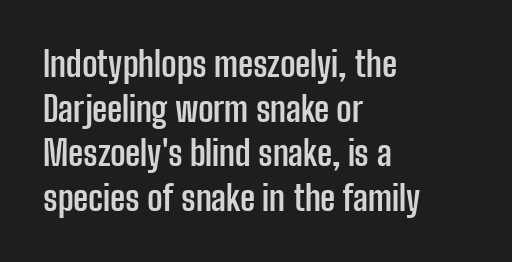
{"serif": "no", "italic": "no", "bold": "yes", "weight": "semibold", "width": "condensed", "stroke_contrast": "low", "x_height": "medium", "monospaced": "no", "underline": "no", "align": "left", "line_spacing": "normal", "line_spacing_ratio": 1.31, "letter_spacing": "normal", "letter_spacing_em": 0.0, "glyph_px": 34}
